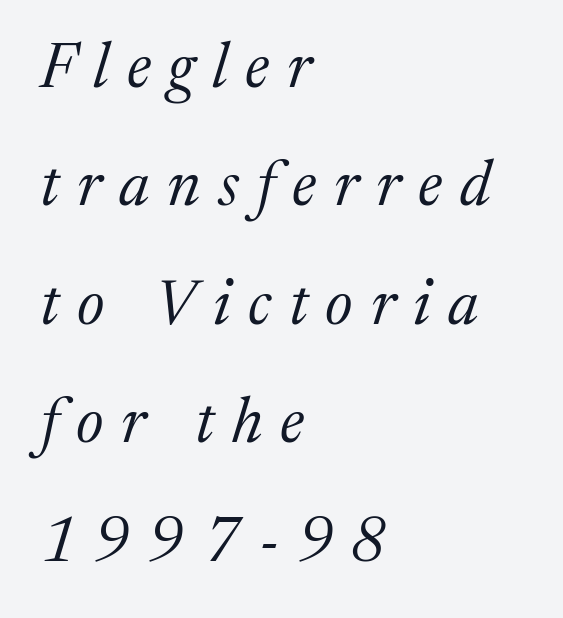
{"serif": "yes", "italic": "yes", "lean": "right", "slant_degrees": 17, "bold": "no", "weight": "regular", "width": "normal", "stroke_contrast": "medium", "x_height": "medium", "monospaced": "no", "underline": "no", "align": "left", "line_spacing_ratio": 1.88, "letter_spacing": "wide", "letter_spacing_em": 0.28, "glyph_px": 63}
